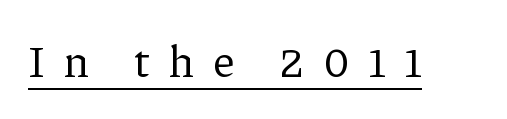
Q: Is the text bold? A: No.
Q: Is the text italic (slanted)? A: No, it is upright.
Q: Is the typeface a serif or a sans-serif typeface? A: Serif.
Q: Is the text underlined? A: Yes.
Q: Is the spacing between letters normal or unusually wide? A: Unusually wide.
Q: Width (condensed, normal, or wide)? A: Normal.
Q: Stroke contrast? A: Low.
Q: x-height? A: Medium.
Q: Monospaced? A: No.
